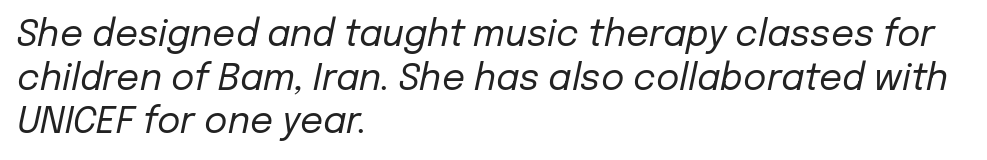
{"italic": "yes", "lean": "right", "slant_degrees": 12, "bold": "no", "weight": "regular", "width": "normal", "stroke_contrast": "low", "x_height": "medium", "monospaced": "no", "underline": "no", "align": "left", "line_spacing_ratio": 1.21, "letter_spacing": "normal", "letter_spacing_em": 0.0, "glyph_px": 36}
